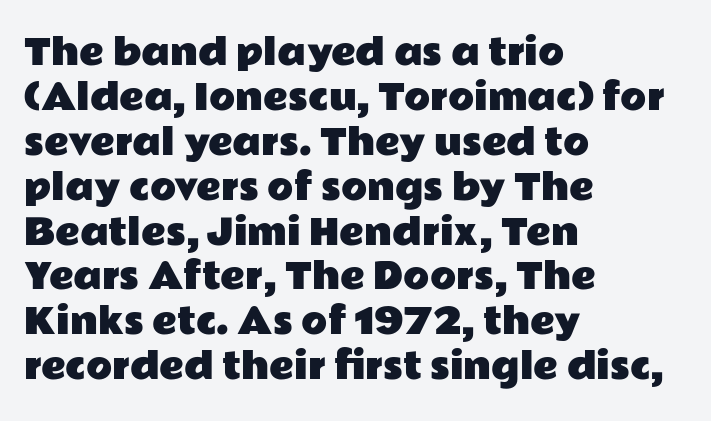
The image shows 34 px wide sans-serif type, upright; set left-aligned, normal line spacing (1.32x), normal letter spacing, not underlined; low stroke contrast and a medium x-height.
